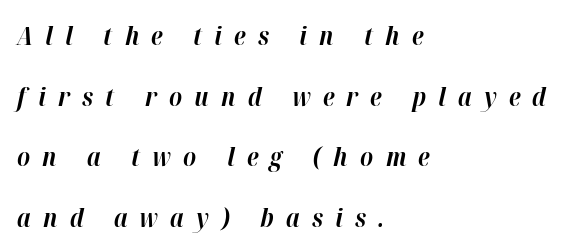
Q: Is the text bold? A: Yes.
Q: Is the text italic (slanted)? A: Yes, it leans right by about 12 degrees.
Q: Is the text underlined? A: No.
Q: How is the paragraph aligned? A: Left-aligned.
Q: Is the spacing between letters normal or unusually wide? A: Unusually wide.
Q: Is the spacing between lines tight, normal or loose? A: Loose.
